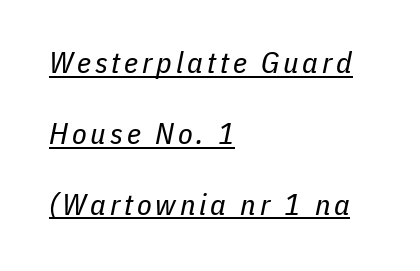
The text block is weighted toward the left margin, trailing off unevenly rightward. You could fit nearly another row in the gap between these rows. Varying glyph widths throughout — classic text-font behaviour. The strokes carry an ordinary text weight at most. The axis of the letterforms is tilted away from vertical.
